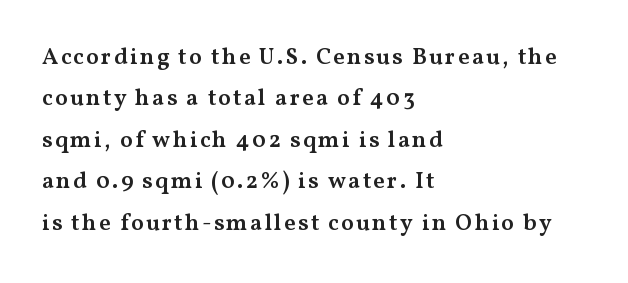
{"italic": "no", "bold": "semi", "underline": "no", "align": "left", "line_spacing_ratio": 1.8, "glyph_px": 23}
